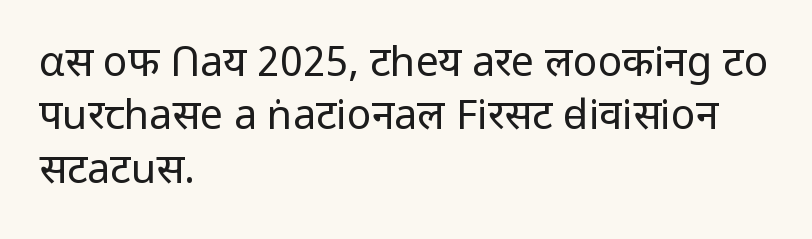
In terms of posture, this sample is upright. One glance says typical: line gaps are just what's usual. Type without underlining. The passage is arranged the way most books set body copy — flush left. This sample uses plain, unmodified letter spacing. Weight class: somewhere from thin through regular.
